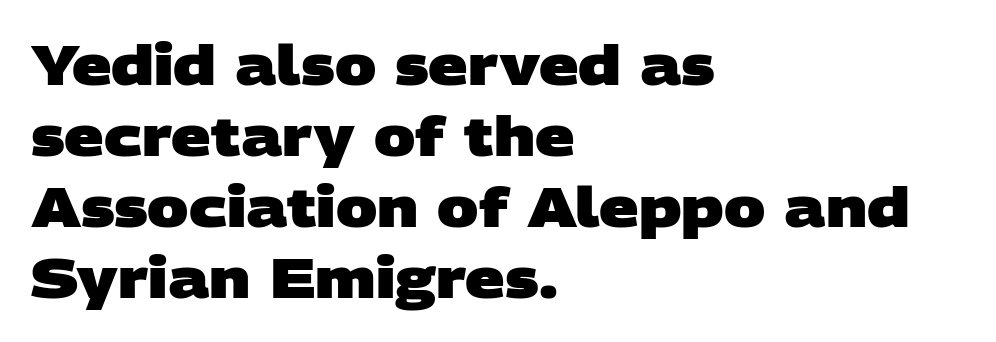
This is sans-serif lettering, the kind often seen on screens and signage. Proportional: the letters do not fall into vertical columns. Honestly, the letter spacing is just normal — you wouldn't notice it. The rows are spaced the way most documents space them. Nobody drew a line under any word here. The sample has been set heavy, in full bold.
